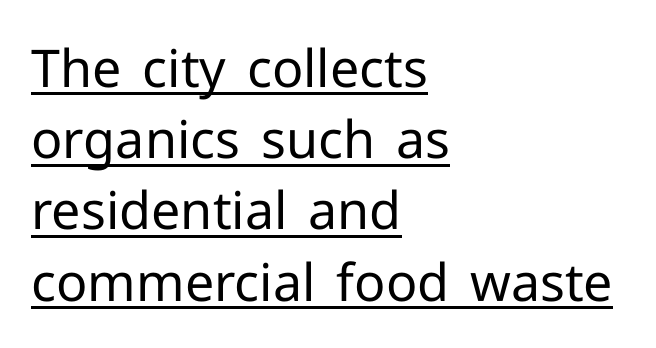
The image shows 52 px regular-weight sans-serif type, upright; set left-aligned, normal line spacing (1.37x), normal letter spacing, underlined; low stroke contrast and a medium x-height.
